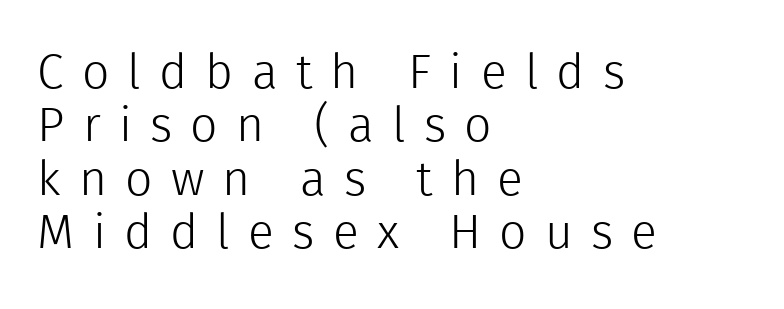
The image shows 48 px light sans-serif type, upright; set left-aligned, tight line spacing (1.11x), unusually wide letter spacing (+0.38 em), not underlined; a medium x-height.
